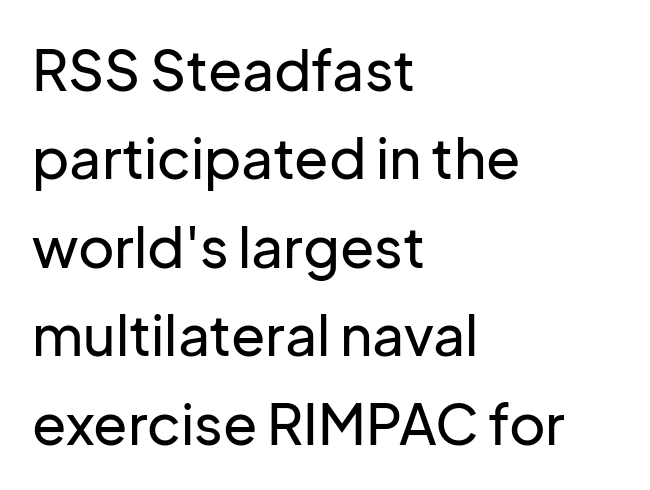
{"serif": "no", "italic": "no", "width": "normal", "stroke_contrast": "low", "x_height": "medium", "monospaced": "no", "underline": "no", "align": "left", "line_spacing": "normal", "line_spacing_ratio": 1.58, "letter_spacing": "normal", "letter_spacing_em": 0.0, "glyph_px": 56}
